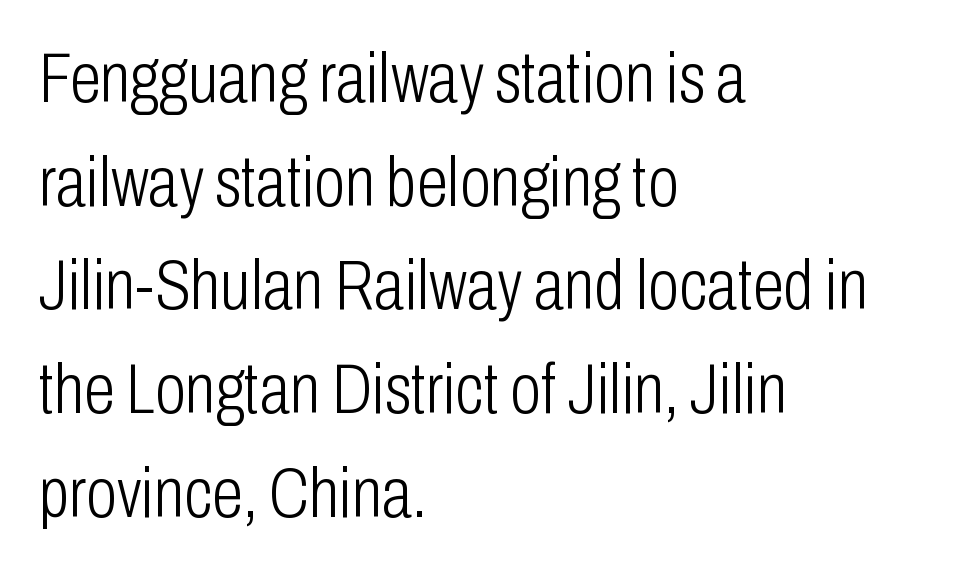
{"serif": "no", "italic": "no", "bold": "no", "weight": "light", "width": "condensed", "stroke_contrast": "low", "x_height": "medium", "monospaced": "no", "underline": "no", "align": "left", "line_spacing": "normal", "line_spacing_ratio": 1.46, "letter_spacing": "normal", "letter_spacing_em": 0.0, "glyph_px": 71}
